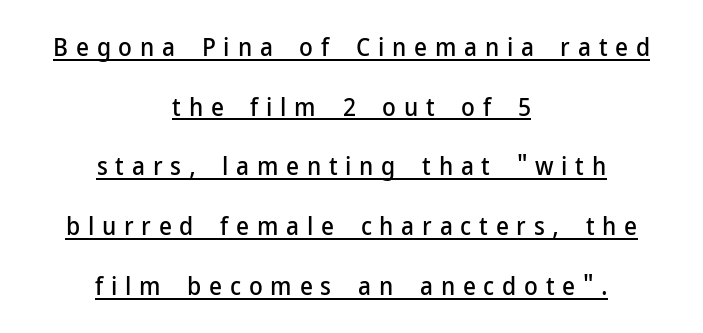
Caption: expanded tracking, letters set apart. One-word summary of the alignment: center. A continuous stroke trails under the words, as in a hyperlink. The rendering uses a large line-height, opening up the rows. This is roman type, the default non-slanted kind.
